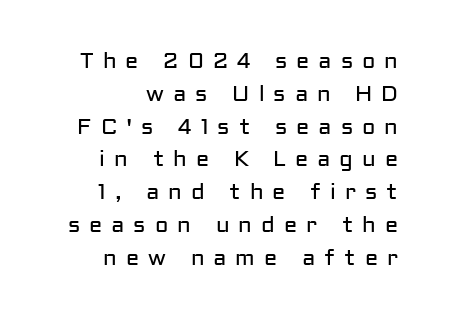
Q: Is the text bold? A: No.
Q: Is the text italic (slanted)? A: No, it is upright.
Q: Is the text underlined? A: No.
Q: Is the spacing between letters normal or unusually wide? A: Unusually wide.
Q: Is the spacing between lines tight, normal or loose? A: Normal.
